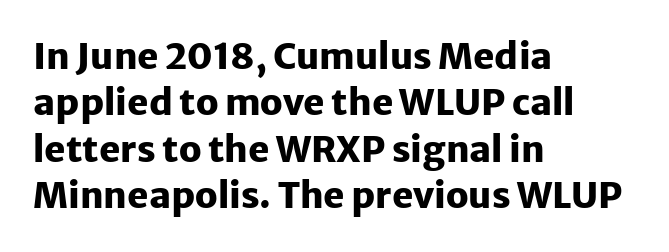
{"serif": "no", "italic": "no", "bold": "yes", "weight": "heavy", "width": "normal", "stroke_contrast": "low", "x_height": "medium", "monospaced": "no", "underline": "no", "align": "left", "line_spacing": "normal", "line_spacing_ratio": 1.29, "letter_spacing": "normal", "letter_spacing_em": 0.0, "glyph_px": 36}
